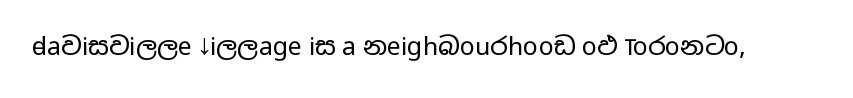
The image shows 25 px text type, upright; set normal letter spacing, not underlined.
